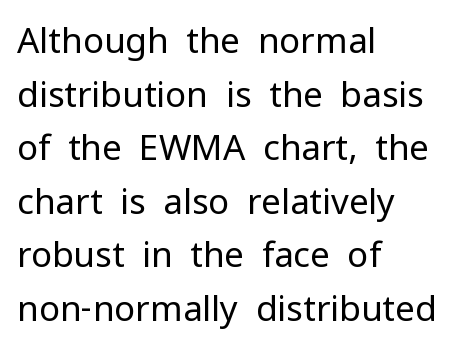
No chunkiness to these letters — they're not bold. The space beneath each line is pristine and unruled. Horizontally, the lines are justified to the leading edge only. The letters sit at their default tracking, neither squeezed nor spread.
